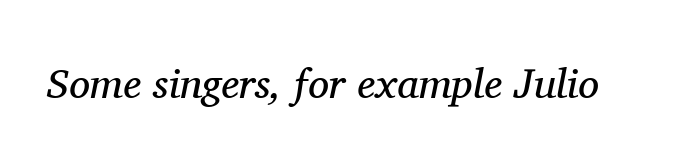
The image shows 42 px regular-weight serif type, italic (leaning right); set normal letter spacing, not underlined; medium stroke contrast and a medium x-height.
